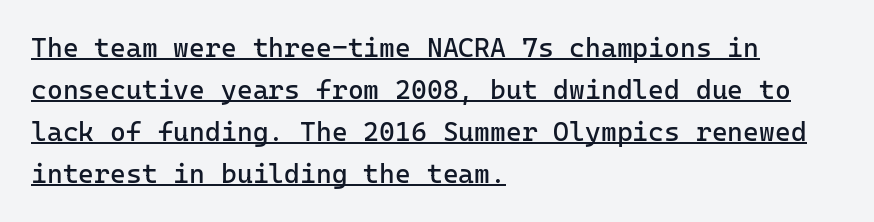
{"italic": "no", "bold": "no", "underline": "yes", "align": "left", "line_spacing": "normal", "line_spacing_ratio": 1.56, "letter_spacing": "normal", "letter_spacing_em": 0.0, "glyph_px": 27}
